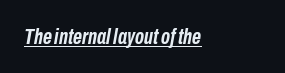
{"italic": "yes", "lean": "right", "slant_degrees": 10, "bold": "yes", "underline": "yes", "align": "left", "letter_spacing": "normal", "letter_spacing_em": 0.0, "glyph_px": 22}
